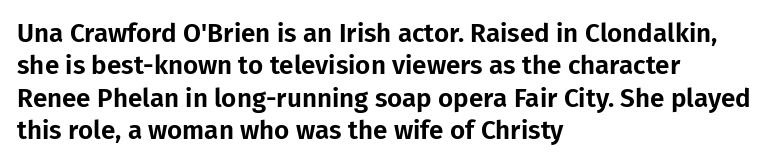
These lines sit exactly where default settings would place them. The letters stand upright; this is a roman face. Typeset ragged right — the left edge is the straight one. Just letters on the line, the space beneath them empty. Caption: standard tracking, unaltered.
